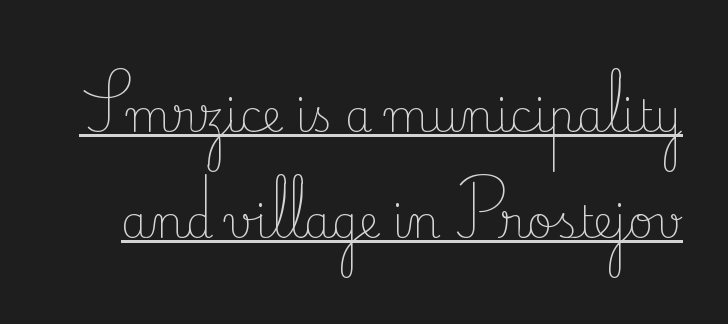
Ascenders rise straight up at ninety degrees. In designer terms, the underline attribute is active on this setting. The letters advance in unequal steps, a hallmark of proportional type. Font category for this specimen: serif.
